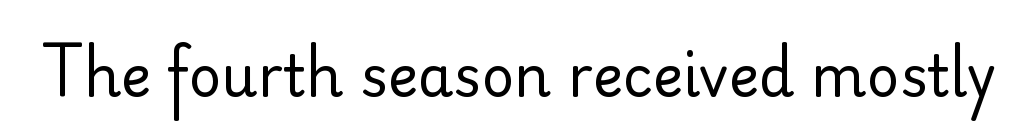
Q: Is the text bold? A: No.
Q: Is the text italic (slanted)? A: No, it is upright.
Q: Is the typeface a serif or a sans-serif typeface? A: Sans-serif.
Q: Is the text underlined? A: No.
Q: Is the spacing between letters normal or unusually wide? A: Normal.
Q: Width (condensed, normal, or wide)? A: Normal.
Q: Stroke contrast? A: Low.
Q: x-height? A: Small.
Q: Monospaced? A: No.
